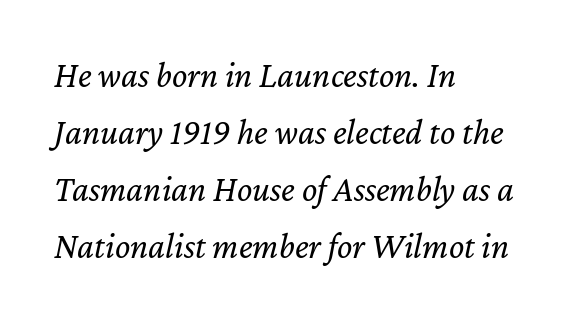
Q: Is the text bold? A: No.
Q: Is the text italic (slanted)? A: Yes, it leans right by about 12 degrees.
Q: Is the text underlined? A: No.
Q: How is the paragraph aligned? A: Left-aligned.
Q: Is the spacing between letters normal or unusually wide? A: Normal.
Q: Is the spacing between lines tight, normal or loose? A: Normal.
Q: Width (condensed, normal, or wide)? A: Normal.
Q: Stroke contrast? A: Low.
Q: x-height? A: Medium.
Q: Monospaced? A: No.
